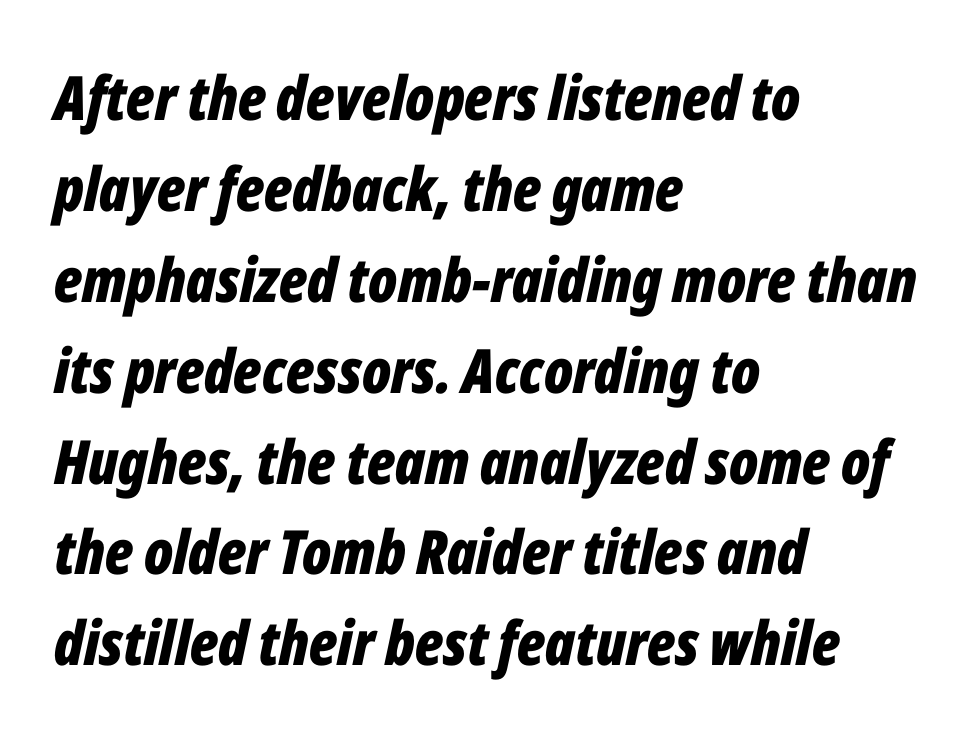
{"italic": "yes", "lean": "right", "slant_degrees": 12, "bold": "yes", "weight": "bold", "width": "condensed", "stroke_contrast": "low", "x_height": "medium", "monospaced": "no", "underline": "no", "align": "left", "line_spacing": "normal", "line_spacing_ratio": 1.49, "letter_spacing": "normal", "letter_spacing_em": 0.0, "glyph_px": 61}
